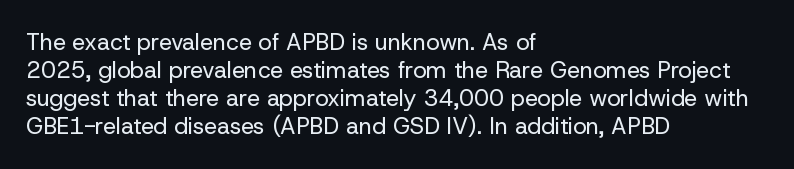
Q: Is the text bold? A: No.
Q: Is the text italic (slanted)? A: No, it is upright.
Q: Is the text underlined? A: No.
Q: How is the paragraph aligned? A: Left-aligned.
Q: Is the spacing between letters normal or unusually wide? A: Normal.
